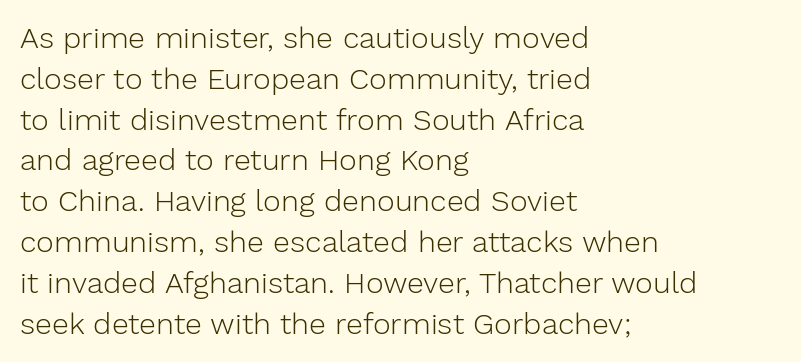
The baseline area is clear. Quick note: interline space is typical. This is roman type, the default non-slanted kind. The lines in this sample share a left origin and differ only in where they stop. Each letter keeps its own natural width here, so spacing adapts to shape.
